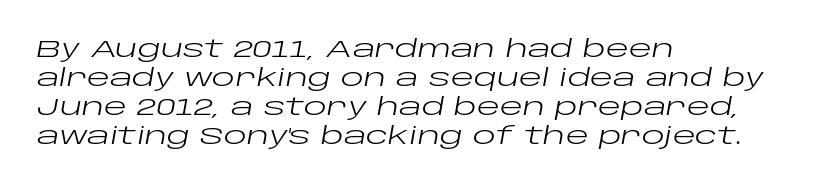
The image shows 24 px text type, italic (leaning right); set left-aligned, line spacing 1.21x, normal letter spacing, not underlined.
